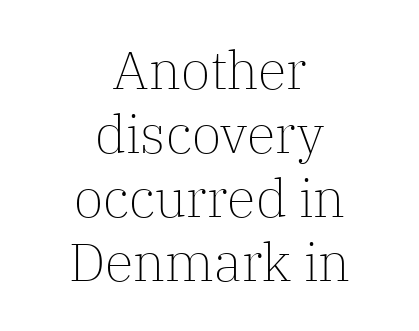
The image shows 53 px light serif type, upright; set centered, line spacing 1.21x, normal letter spacing, not underlined; low stroke contrast and a medium x-height.
